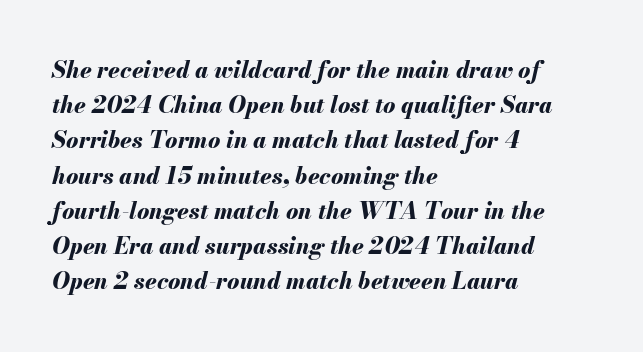
{"italic": "yes", "lean": "right", "slant_degrees": 13, "bold": "yes", "underline": "no", "align": "left", "line_spacing": "normal", "line_spacing_ratio": 1.53, "letter_spacing": "normal", "letter_spacing_em": 0.0, "glyph_px": 23}
